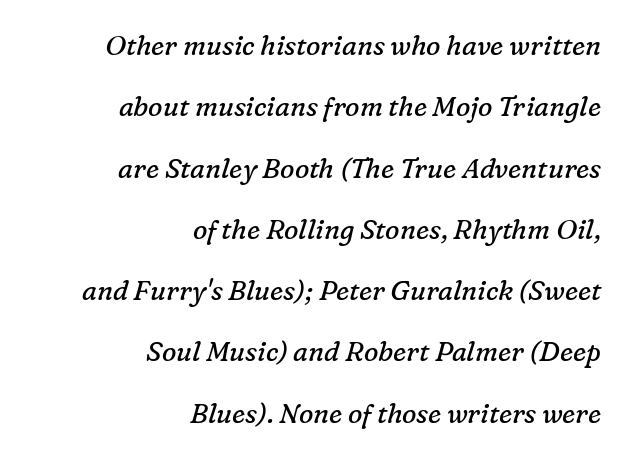
Q: Is the text bold? A: No.
Q: Is the text italic (slanted)? A: Yes, it leans right by about 16 degrees.
Q: Is the text underlined? A: No.
Q: How is the paragraph aligned? A: Right-aligned.
Q: Is the spacing between letters normal or unusually wide? A: Normal.
Q: Is the spacing between lines tight, normal or loose? A: Loose.
